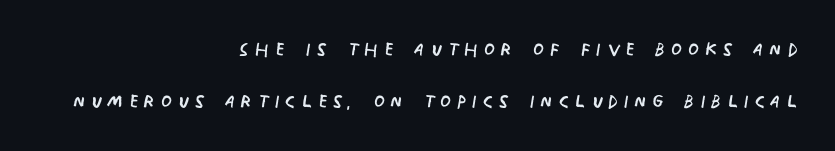
Q: Is the text bold? A: No.
Q: Is the text underlined? A: No.
Q: How is the paragraph aligned? A: Right-aligned.
Q: Is the spacing between letters normal or unusually wide? A: Unusually wide.
Q: Is the spacing between lines tight, normal or loose? A: Loose.
